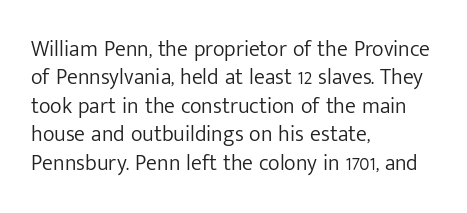
Q: Is the text bold? A: No.
Q: Is the text italic (slanted)? A: No, it is upright.
Q: Is the text underlined? A: No.
Q: How is the paragraph aligned? A: Left-aligned.
Q: Is the spacing between letters normal or unusually wide? A: Normal.
Q: Is the spacing between lines tight, normal or loose? A: Normal.
